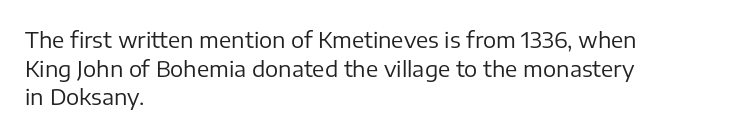
Q: Is the text bold? A: No.
Q: Is the text italic (slanted)? A: No, it is upright.
Q: Is the text underlined? A: No.
Q: How is the paragraph aligned? A: Left-aligned.
Q: Is the spacing between letters normal or unusually wide? A: Normal.
Q: Is the spacing between lines tight, normal or loose? A: Normal.
